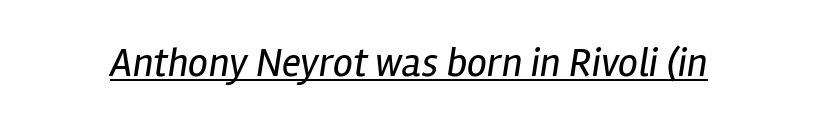
{"italic": "yes", "lean": "right", "slant_degrees": 12, "bold": "no", "weight": "regular", "width": "condensed", "stroke_contrast": "low", "x_height": "medium", "monospaced": "no", "underline": "yes", "letter_spacing": "normal", "letter_spacing_em": 0.0, "glyph_px": 40}
